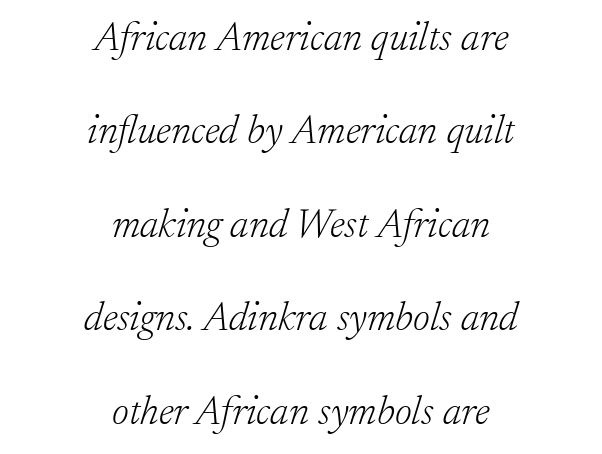
{"serif": "yes", "italic": "yes", "lean": "right", "slant_degrees": 17, "bold": "no", "weight": "light", "width": "normal", "stroke_contrast": "low", "x_height": "small", "monospaced": "no", "underline": "no", "align": "center", "line_spacing": "loose", "line_spacing_ratio": 2.28, "letter_spacing": "normal", "letter_spacing_em": 0.0, "glyph_px": 41}
